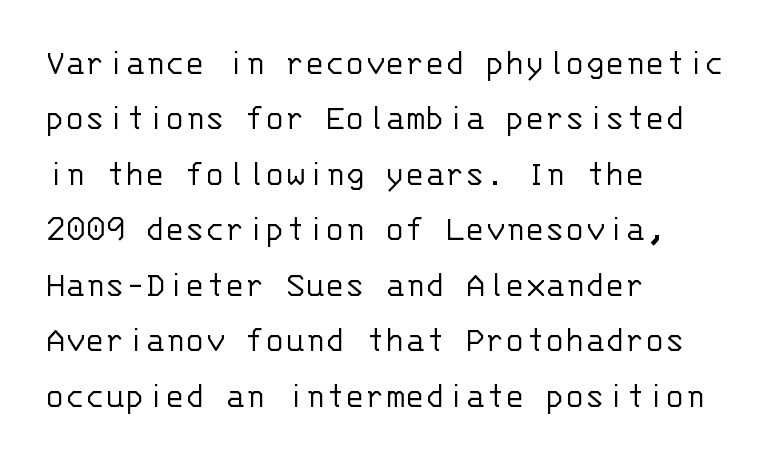
The image shows 37 px light sans-serif type, upright, monospaced; set left-aligned, normal line spacing (1.5x), normal letter spacing, not underlined; low stroke contrast and a large x-height.
